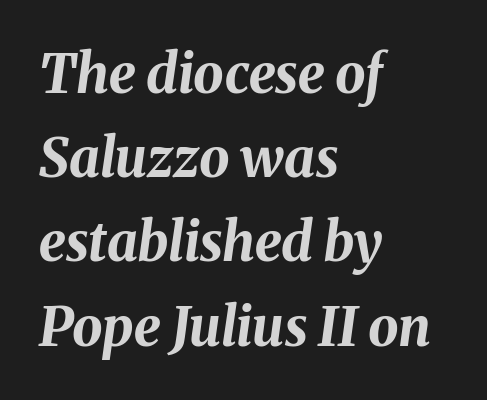
Q: Is the text bold? A: Yes.
Q: Is the text italic (slanted)? A: Yes, it leans right by about 8 degrees.
Q: Is the text underlined? A: No.
Q: How is the paragraph aligned? A: Left-aligned.
Q: Is the spacing between letters normal or unusually wide? A: Normal.
Q: Is the spacing between lines tight, normal or loose? A: Normal.
Q: Width (condensed, normal, or wide)? A: Normal.
Q: Stroke contrast? A: Medium.
Q: x-height? A: Medium.
Q: Monospaced? A: No.
